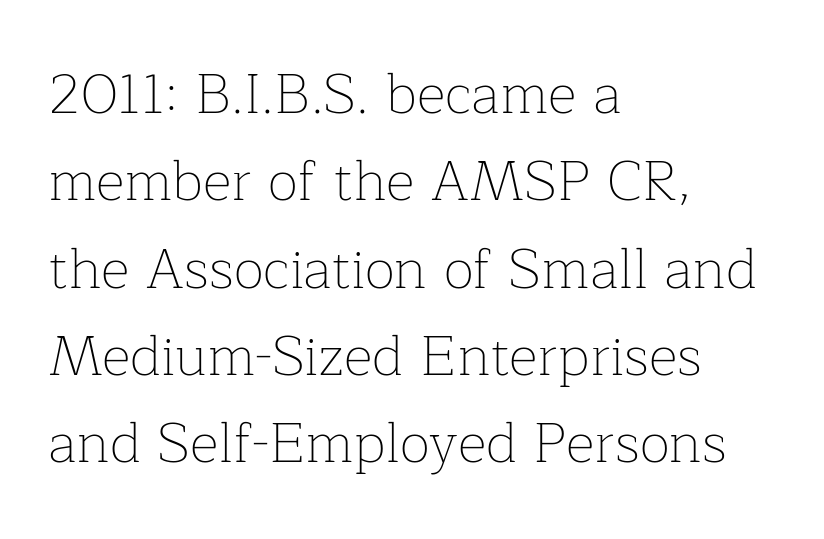
{"serif": "yes", "italic": "no", "bold": "no", "weight": "thin", "width": "normal", "stroke_contrast": "low", "x_height": "medium", "monospaced": "no", "underline": "no", "align": "left", "line_spacing": "normal", "line_spacing_ratio": 1.56, "letter_spacing": "normal", "letter_spacing_em": 0.0, "glyph_px": 56}
